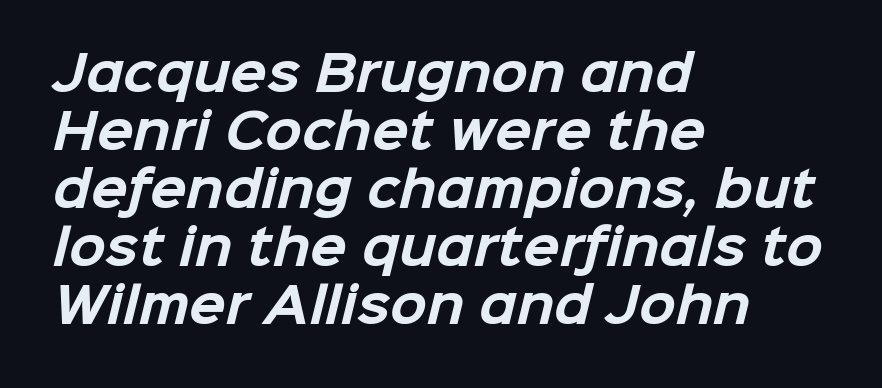
Q: Is the text bold? A: Yes.
Q: Is the typeface a serif or a sans-serif typeface? A: Sans-serif.
Q: Is the text underlined? A: No.
Q: How is the paragraph aligned? A: Left-aligned.
Q: Is the spacing between letters normal or unusually wide? A: Normal.
Q: Width (condensed, normal, or wide)? A: Normal.
Q: Stroke contrast? A: Low.
Q: x-height? A: Medium.
Q: Monospaced? A: No.
